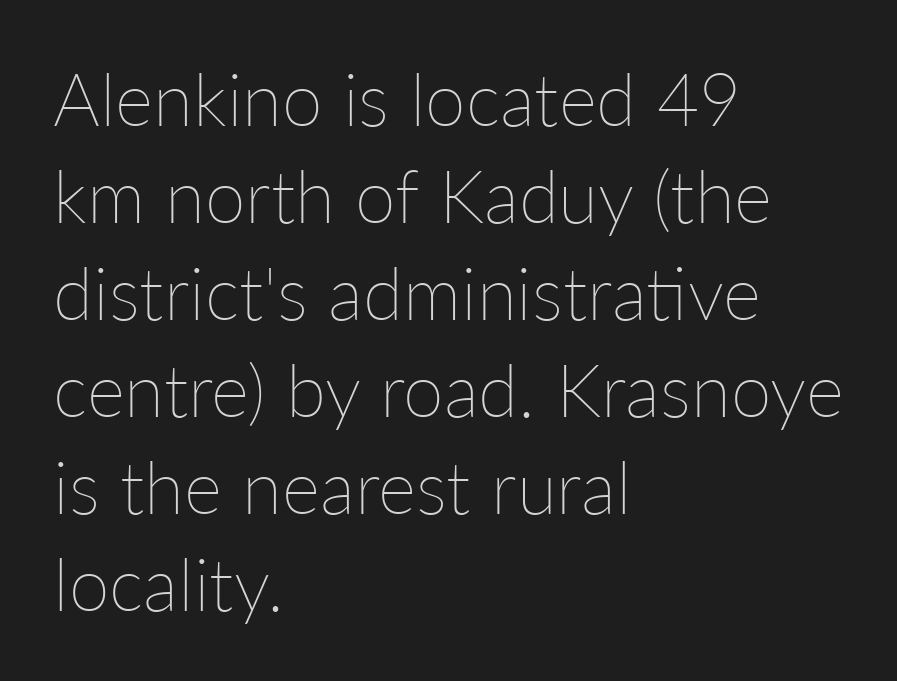
{"italic": "no", "bold": "no", "weight": "thin", "width": "normal", "stroke_contrast": "low", "x_height": "medium", "monospaced": "no", "underline": "no", "align": "left", "line_spacing": "normal", "line_spacing_ratio": 1.33, "letter_spacing": "normal", "letter_spacing_em": 0.0, "glyph_px": 73}
